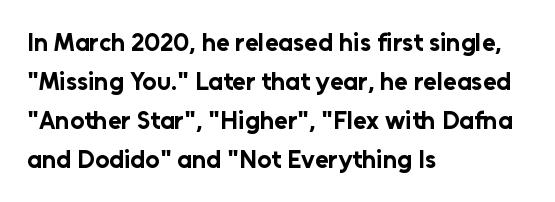
Q: Is the text bold? A: Yes.
Q: Is the text italic (slanted)? A: No, it is upright.
Q: Is the text underlined? A: No.
Q: How is the paragraph aligned? A: Left-aligned.
Q: Is the spacing between letters normal or unusually wide? A: Normal.
Q: Is the spacing between lines tight, normal or loose? A: Normal.
